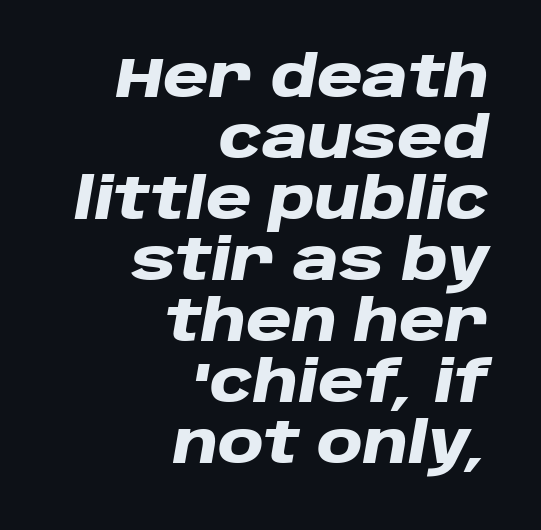
The image shows 56 px heavy, wide type, italic (leaning right); set right-aligned, tight line spacing (1.09x), normal letter spacing, not underlined; low stroke contrast and a large x-height.
